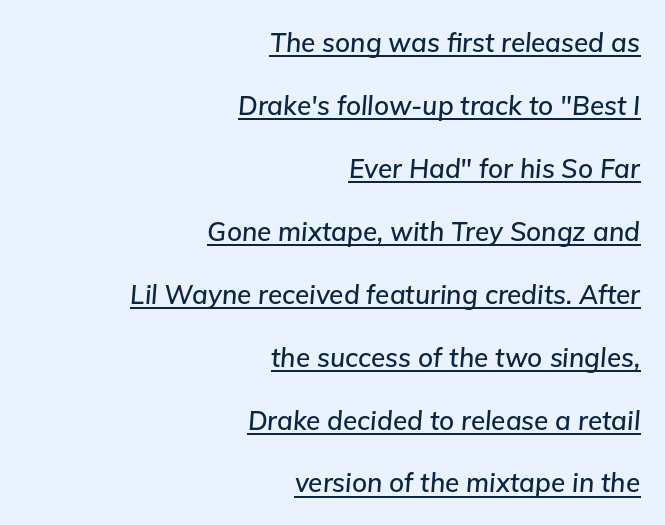
Q: Is the text italic (slanted)? A: Yes, it leans right by about 5 degrees.
Q: Is the text underlined? A: Yes.
Q: How is the paragraph aligned? A: Right-aligned.
Q: Is the spacing between letters normal or unusually wide? A: Normal.
Q: Is the spacing between lines tight, normal or loose? A: Loose.
